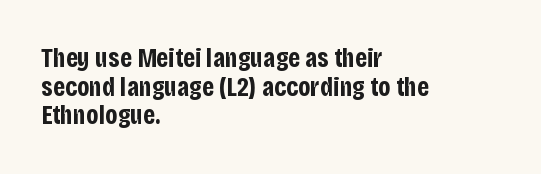
The image shows 27 px bold type, upright; set left-aligned, tight line spacing (1.06x), normal letter spacing, not underlined.
